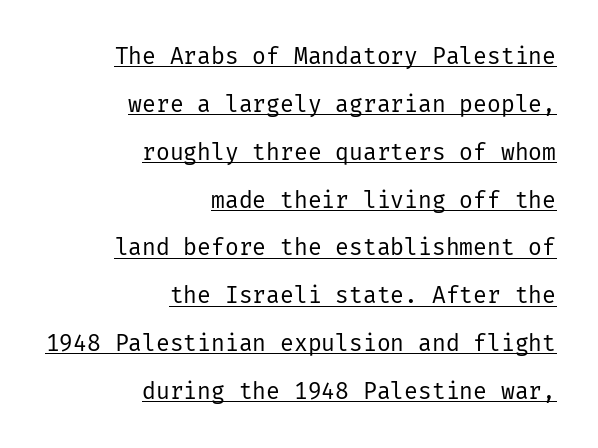
You can tell it's not italic because the verticals are truly vertical. Summary of vertical rhythm: relaxed, with wide interline spacing. Every word sits above its own underline. Weight: in the light-to-regular range. In terms of letterspacing, this is plain default setting.
